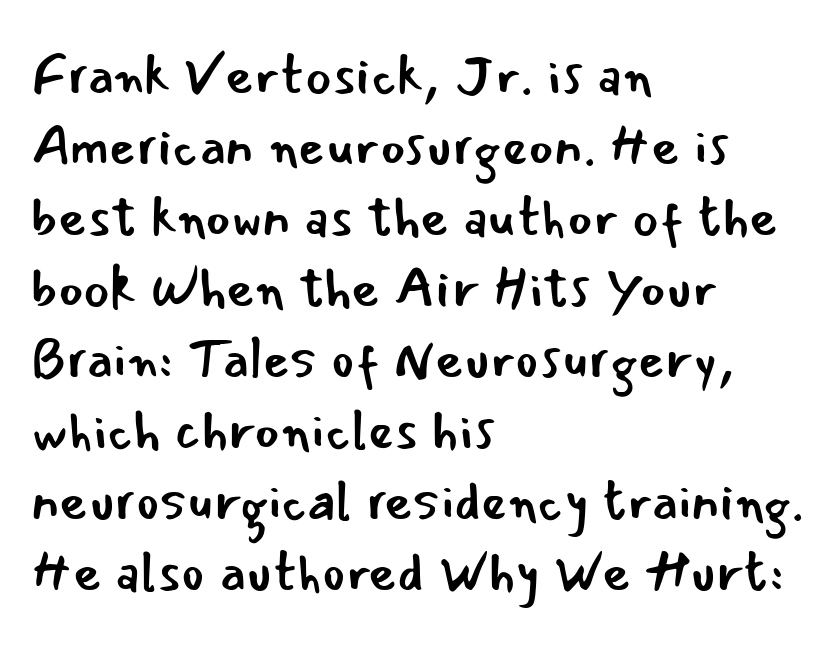
The lines are quadded left. This is sans-serif lettering, the kind often seen on screens and signage. The string is rendered with underlining switched off. Unlike italic type, these characters show no tilt at all. These glyphs show unthickened strokes, regular width or finer.
